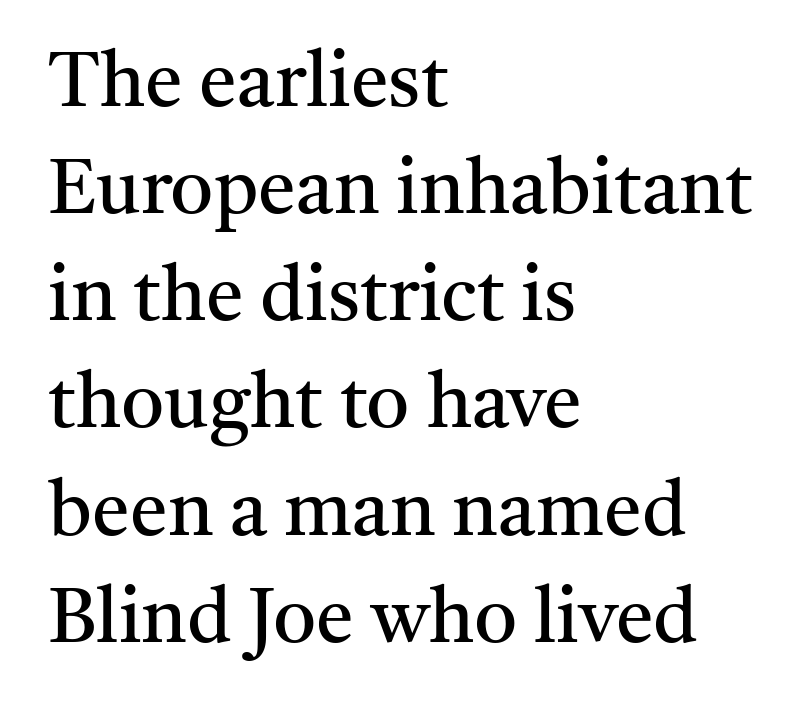
Upright lettering throughout. Here the designer chose a conventional face with non-uniform glyph widths. Rule under the text: the space is simply empty. This reads as an unemphasized weight, regular at the heaviest.
